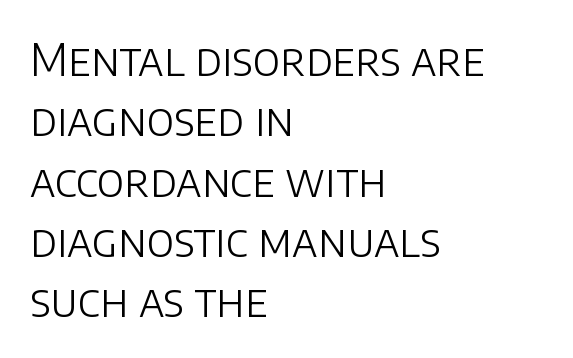
{"serif": "no", "italic": "no", "bold": "no", "weight": "light", "width": "normal", "stroke_contrast": "low", "x_height": "large", "monospaced": "no", "underline": "no", "align": "left", "line_spacing": "normal", "line_spacing_ratio": 1.37, "letter_spacing": "normal", "letter_spacing_em": 0.0, "glyph_px": 44}
